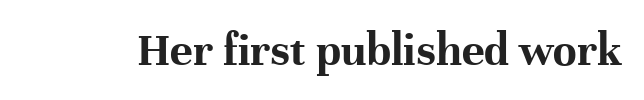
{"serif": "yes", "italic": "no", "bold": "yes", "weight": "bold", "width": "normal", "stroke_contrast": "high", "x_height": "medium", "monospaced": "no", "underline": "no", "letter_spacing": "normal", "letter_spacing_em": 0.0, "glyph_px": 48}
